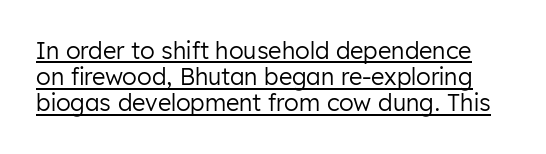
Q: Is the text bold? A: No.
Q: Is the text italic (slanted)? A: No, it is upright.
Q: Is the text underlined? A: Yes.
Q: Is the spacing between letters normal or unusually wide? A: Normal.
Q: Is the spacing between lines tight, normal or loose? A: Tight.
